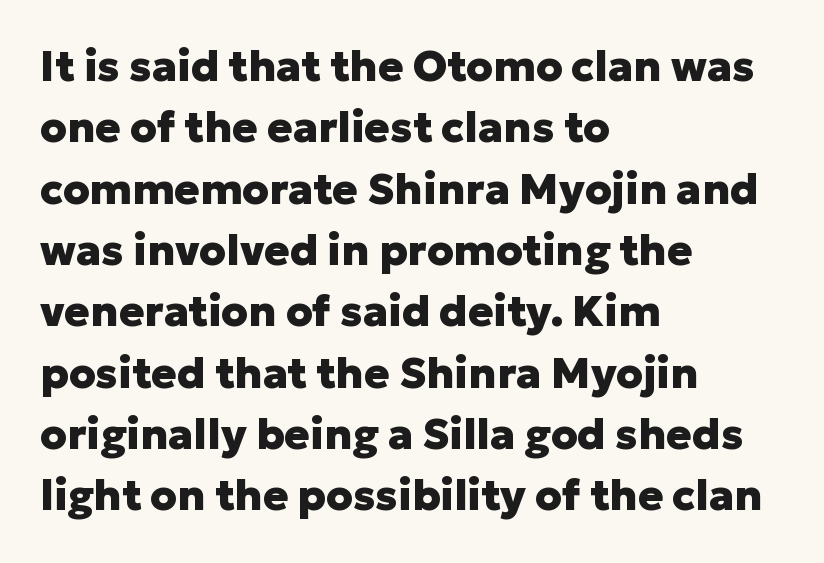
The image shows 42 px heavy sans-serif type, upright; set left-aligned, normal line spacing (1.46x), normal letter spacing, not underlined; low stroke contrast and a medium x-height.
